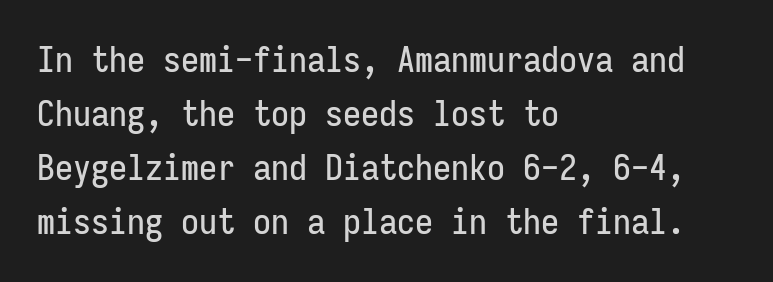
Q: Is the text italic (slanted)? A: No, it is upright.
Q: Is the typeface a serif or a sans-serif typeface? A: Sans-serif.
Q: Is the text underlined? A: No.
Q: How is the paragraph aligned? A: Left-aligned.
Q: Is the spacing between letters normal or unusually wide? A: Normal.
Q: Is the spacing between lines tight, normal or loose? A: Normal.
Q: Width (condensed, normal, or wide)? A: Condensed.
Q: Stroke contrast? A: Low.
Q: x-height? A: Medium.
Q: Monospaced? A: Yes.
